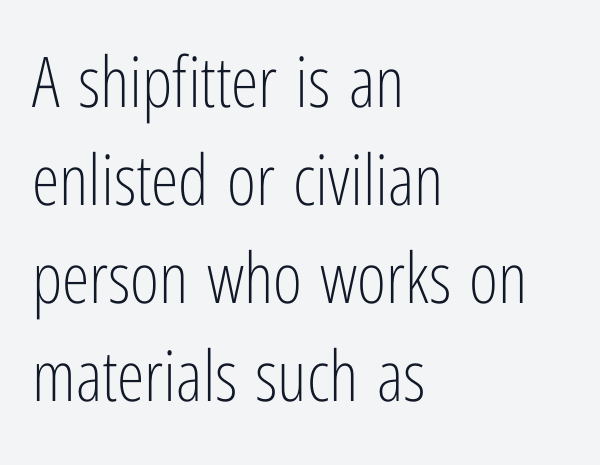
{"serif": "no", "italic": "no", "bold": "no", "weight": "light", "width": "condensed", "stroke_contrast": "low", "x_height": "medium", "monospaced": "no", "underline": "no", "align": "left", "line_spacing": "normal", "line_spacing_ratio": 1.4, "letter_spacing": "normal", "letter_spacing_em": 0.0, "glyph_px": 70}
